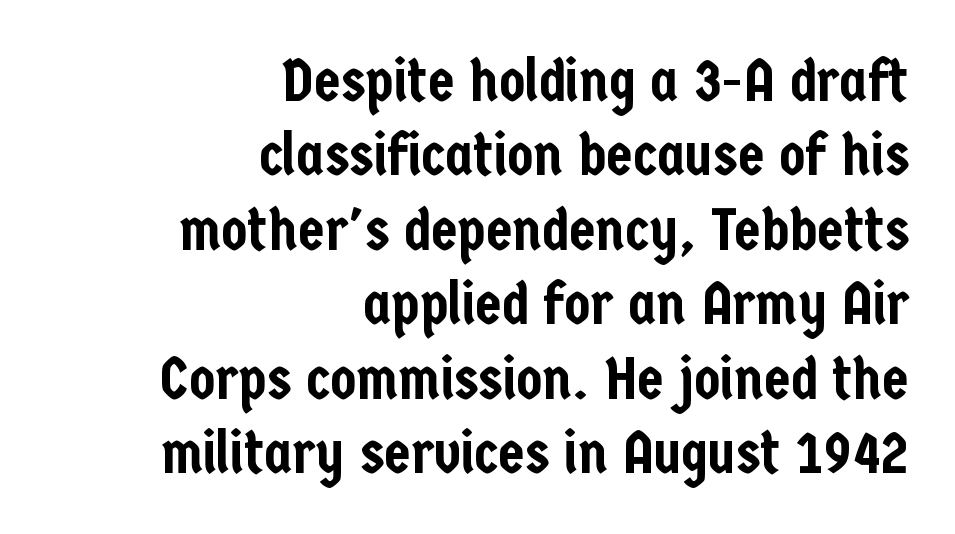
No italicization has been applied; the sample stays upright. The face used here is rendered with its standard letterfit. Check the space under the baseline: it is left empty. You can tell from the bare stems that sans-serif type was used. Where is the straight margin? On the right.
